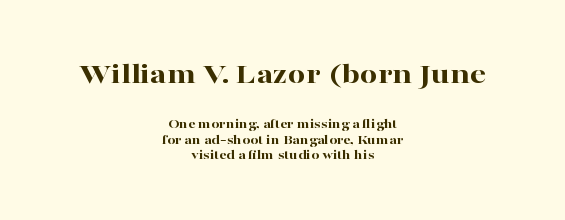
{"serif": "yes", "italic": "no", "bold": "yes", "weight": "bold", "width": "wide", "stroke_contrast": "high", "x_height": "medium", "monospaced": "no", "underline": "no", "align": "center", "line_spacing": "tight", "line_spacing_ratio": 1.13, "letter_spacing": "normal", "letter_spacing_em": 0.0, "larger_block": "first", "size_ratio": 2.21, "glyph_px": 31}
